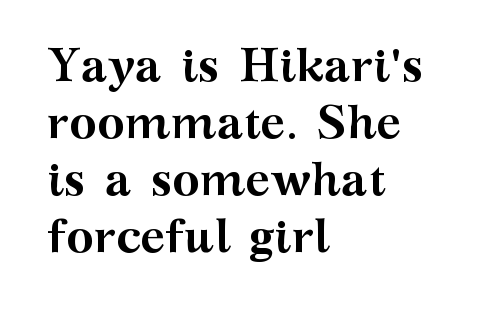
Q: Is the text bold? A: Yes.
Q: Is the text italic (slanted)? A: No, it is upright.
Q: Is the typeface a serif or a sans-serif typeface? A: Serif.
Q: Is the text underlined? A: No.
Q: How is the paragraph aligned? A: Left-aligned.
Q: Is the spacing between letters normal or unusually wide? A: Normal.
Q: Width (condensed, normal, or wide)? A: Wide.
Q: Stroke contrast? A: Medium.
Q: x-height? A: Medium.
Q: Monospaced? A: No.
